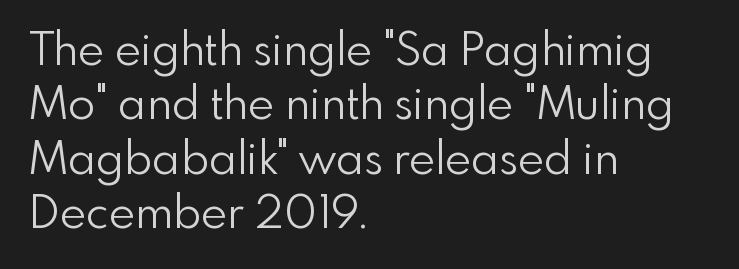
{"serif": "no", "italic": "no", "bold": "no", "weight": "light", "width": "normal", "stroke_contrast": "low", "x_height": "small", "monospaced": "no", "underline": "no", "align": "left", "line_spacing_ratio": 1.21, "letter_spacing": "normal", "letter_spacing_em": 0.0, "glyph_px": 45}
